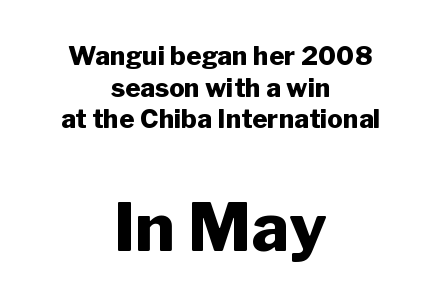
Q: Is the text bold? A: Yes.
Q: Is the text italic (slanted)? A: No, it is upright.
Q: Is the typeface a serif or a sans-serif typeface? A: Sans-serif.
Q: Is the text underlined? A: No.
Q: How is the paragraph aligned? A: Centered.
Q: Is the spacing between letters normal or unusually wide? A: Normal.
Q: Which block of text is set in a larger size, the first (top) or the second (bottom)? A: The second (bottom) one.
Q: Width (condensed, normal, or wide)? A: Normal.
Q: Stroke contrast? A: Low.
Q: x-height? A: Medium.
Q: Monospaced? A: No.
